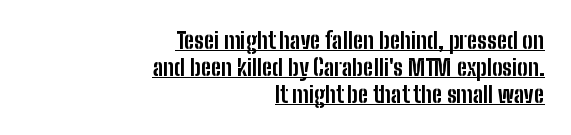
{"italic": "no", "bold": "yes", "underline": "yes", "align": "right", "line_spacing_ratio": 1.22, "letter_spacing": "normal", "letter_spacing_em": 0.0, "glyph_px": 22}
